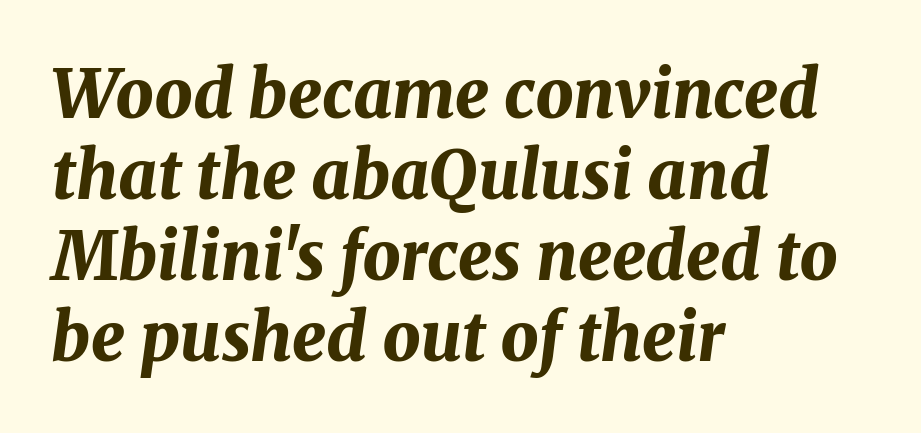
The image shows 67 px bold type, italic (leaning right); set left-aligned, line spacing 1.21x, normal letter spacing, not underlined; medium stroke contrast and a medium x-height.
